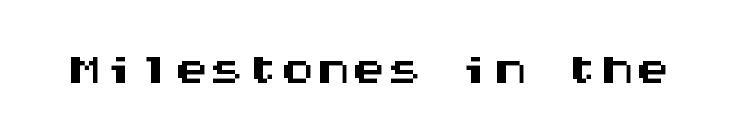
Q: Is the text italic (slanted)? A: No, it is upright.
Q: Is the typeface a serif or a sans-serif typeface? A: Sans-serif.
Q: Is the text underlined? A: No.
Q: Is the spacing between letters normal or unusually wide? A: Normal.
Q: Width (condensed, normal, or wide)? A: Wide.
Q: Stroke contrast? A: Medium.
Q: x-height? A: Large.
Q: Monospaced? A: Yes.
